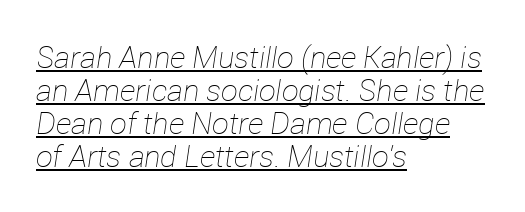
{"italic": "yes", "lean": "right", "slant_degrees": 12, "bold": "no", "weight": "thin", "width": "normal", "stroke_contrast": "low", "x_height": "medium", "monospaced": "no", "underline": "yes", "align": "left", "line_spacing": "tight", "line_spacing_ratio": 1.1, "letter_spacing": "normal", "letter_spacing_em": 0.0, "glyph_px": 30}
